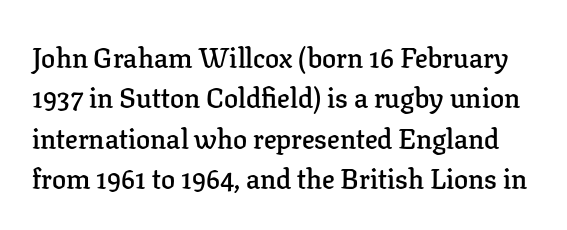
Q: Is the text bold? A: Semi-bold.
Q: Is the text italic (slanted)? A: No, it is upright.
Q: Is the typeface a serif or a sans-serif typeface? A: Serif.
Q: Is the text underlined? A: No.
Q: Is the spacing between letters normal or unusually wide? A: Normal.
Q: Is the spacing between lines tight, normal or loose? A: Normal.
Q: Width (condensed, normal, or wide)? A: Normal.
Q: Stroke contrast? A: Low.
Q: x-height? A: Medium.
Q: Monospaced? A: No.
